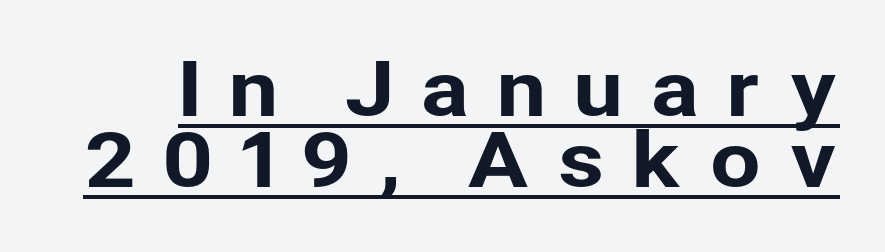
{"serif": "no", "italic": "no", "width": "normal", "stroke_contrast": "low", "x_height": "medium", "monospaced": "no", "underline": "yes", "line_spacing": "tight", "line_spacing_ratio": 0.96, "letter_spacing": "wide", "letter_spacing_em": 0.35, "glyph_px": 74}
